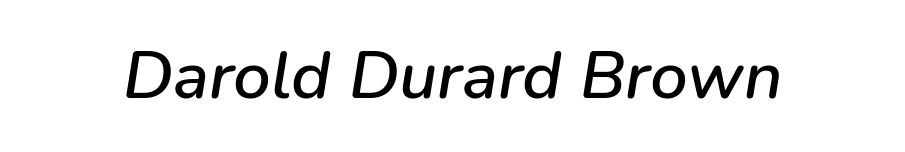
Q: Is the text italic (slanted)? A: Yes, it leans right by about 9 degrees.
Q: Is the text underlined? A: No.
Q: Is the spacing between letters normal or unusually wide? A: Normal.
Q: Width (condensed, normal, or wide)? A: Normal.
Q: Stroke contrast? A: Low.
Q: x-height? A: Medium.
Q: Monospaced? A: No.
